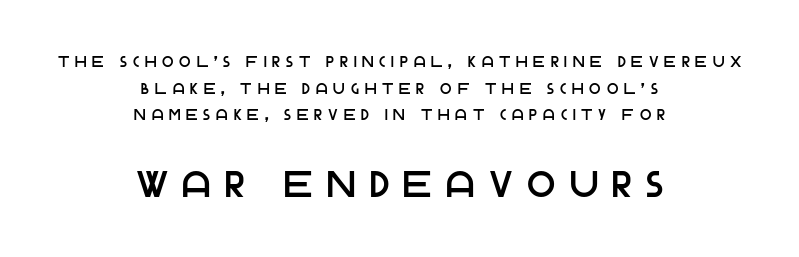
The image shows 37 px sans-serif type, upright; set centered, line spacing 1.78x, unusually wide letter spacing (+0.39 em), not underlined; the second (bottom) block is 2.47x larger; low stroke contrast and a large x-height.
